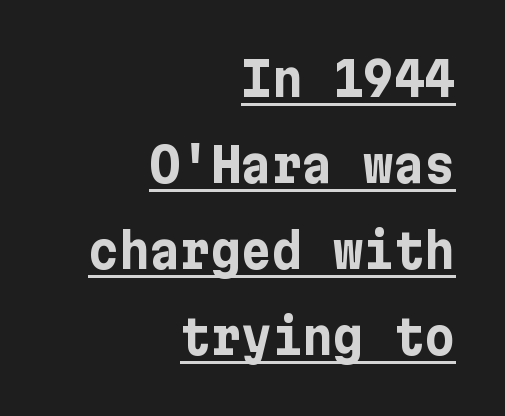
{"serif": "no", "italic": "no", "bold": "yes", "weight": "bold", "width": "normal", "stroke_contrast": "low", "x_height": "medium", "underline": "yes", "align": "right", "line_spacing_ratio": 1.83, "letter_spacing": "normal", "letter_spacing_em": 0.0, "glyph_px": 47}
